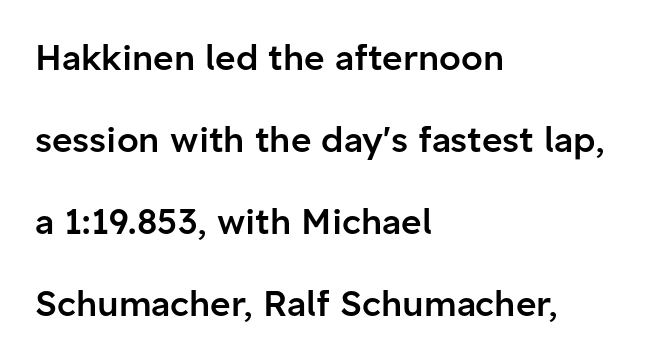
The image shows 35 px semibold sans-serif type, upright; set left-aligned, loose line spacing (2.34x), normal letter spacing, not underlined; low stroke contrast and a medium x-height.
